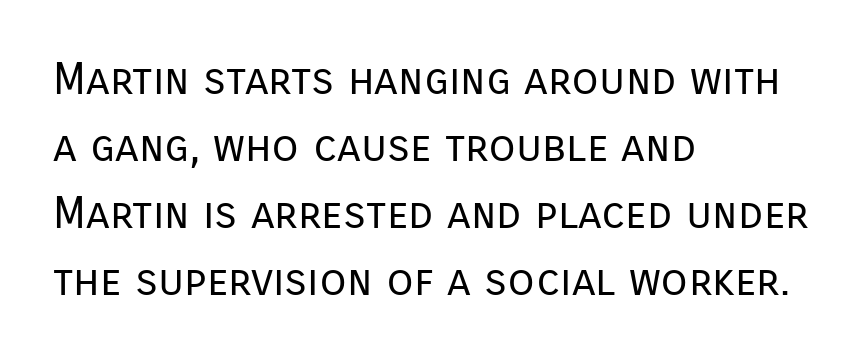
Successive baselines arrive at the customary interval. Nothing heavy about these letters — not bold at all. The rag falls on the right side of this text block. Are there feet on the stems? There aren't — it's a sans. This sample has the flowing, uneven cadence of proportional lettering.
